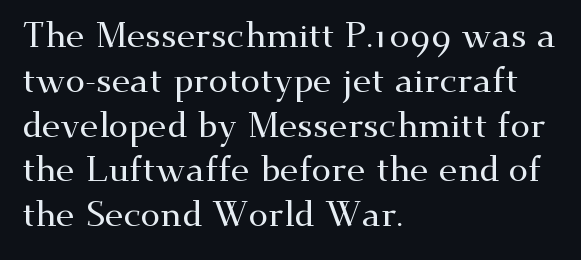
The image shows 35 px wide serif type, upright; set left-aligned, normal line spacing (1.28x), normal letter spacing, not underlined; medium stroke contrast and a small x-height.
